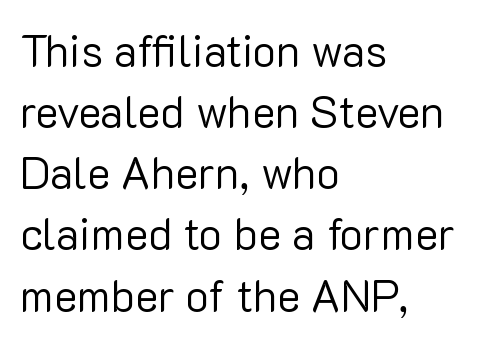
The paragraph shown leans on its left margin. The type is set solid horizontally, with unmodified tracking. The font is comparable to plain body text, perhaps lighter. Think of a printed novel: that variable character pitch is what you see here. The typeface chosen for these lines omits serifs. This is roman type, the default non-slanted kind.
